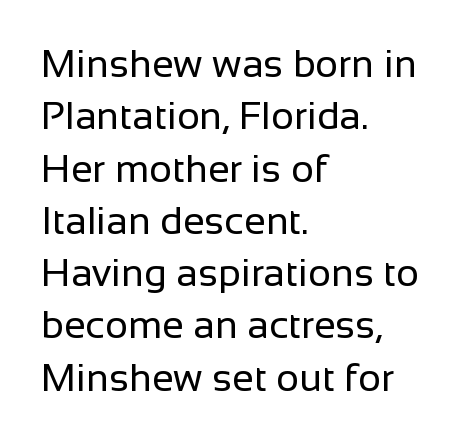
Q: Is the text bold? A: No.
Q: Is the text italic (slanted)? A: No, it is upright.
Q: Is the typeface a serif or a sans-serif typeface? A: Sans-serif.
Q: Is the text underlined? A: No.
Q: How is the paragraph aligned? A: Left-aligned.
Q: Is the spacing between letters normal or unusually wide? A: Normal.
Q: Is the spacing between lines tight, normal or loose? A: Normal.
Q: Width (condensed, normal, or wide)? A: Normal.
Q: Stroke contrast? A: Low.
Q: x-height? A: Medium.
Q: Monospaced? A: No.
